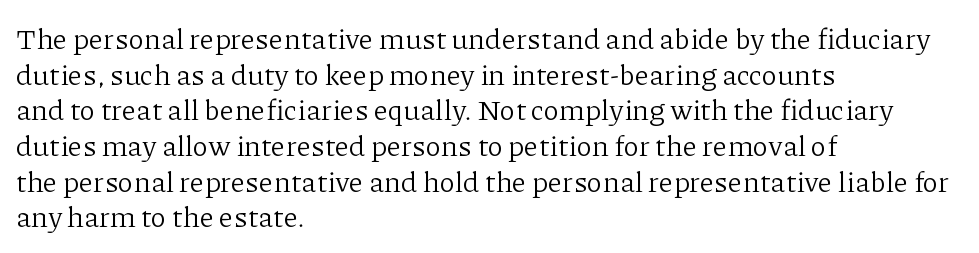
{"serif": "yes", "italic": "no", "bold": "no", "weight": "light", "width": "normal", "stroke_contrast": "low", "x_height": "medium", "monospaced": "no", "underline": "no", "align": "left", "line_spacing_ratio": 1.23, "letter_spacing": "normal", "letter_spacing_em": 0.0, "glyph_px": 29}
